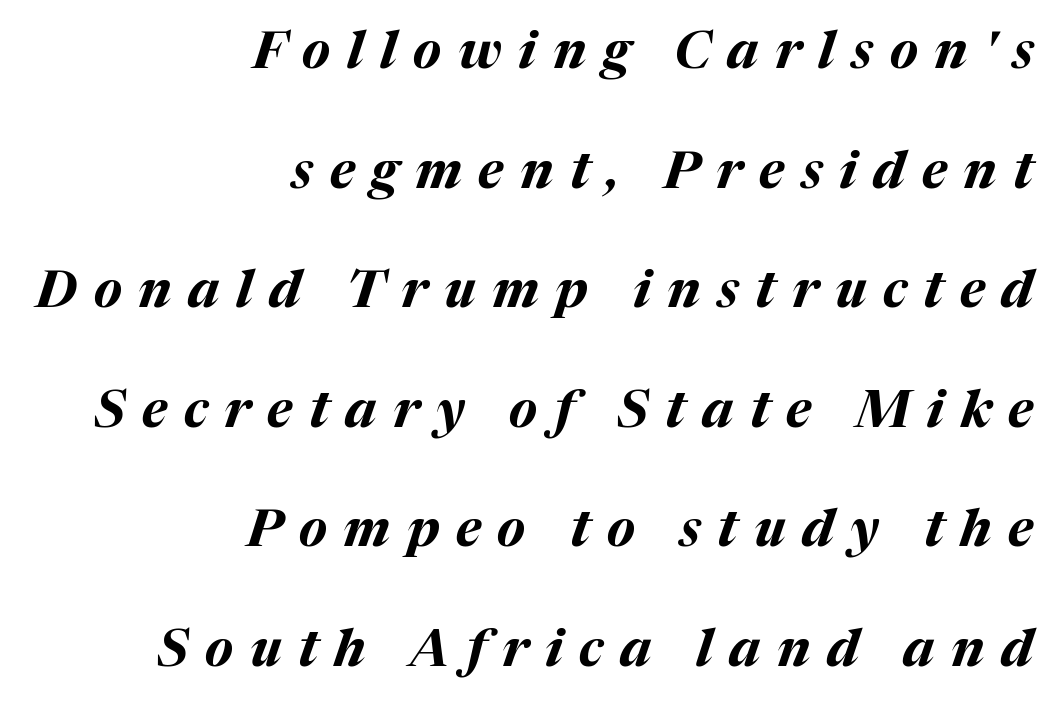
The image shows 52 px bold type, italic (leaning right); set right-aligned, loose line spacing (2.3x), unusually wide letter spacing (+0.32 em), not underlined; medium stroke contrast and a medium x-height.
